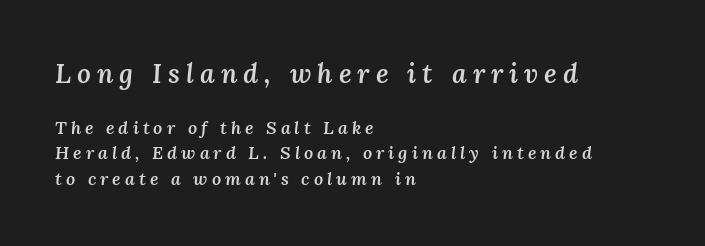
Q: Is the text bold? A: Semi-bold.
Q: Is the text italic (slanted)? A: Yes, it leans right by about 3 degrees.
Q: Is the text underlined? A: No.
Q: How is the paragraph aligned? A: Left-aligned.
Q: Is the spacing between letters normal or unusually wide? A: Unusually wide.
Q: Is the spacing between lines tight, normal or loose? A: Normal.
Q: Which block of text is set in a larger size, the first (top) or the second (bottom)? A: The first (top) one.
